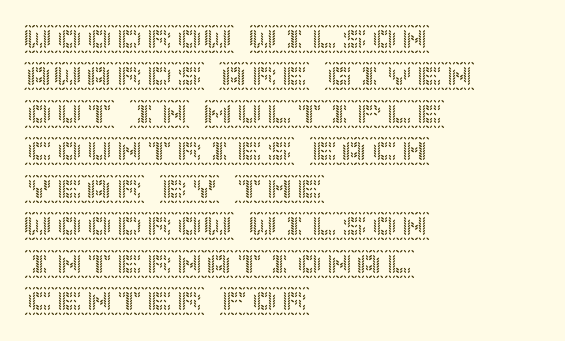
Q: Is the text italic (slanted)? A: No, it is upright.
Q: Is the text underlined? A: No.
Q: How is the paragraph aligned? A: Left-aligned.
Q: Is the spacing between letters normal or unusually wide? A: Normal.
Q: Is the spacing between lines tight, normal or loose? A: Normal.
Q: Width (condensed, normal, or wide)? A: Normal.
Q: x-height? A: Large.
